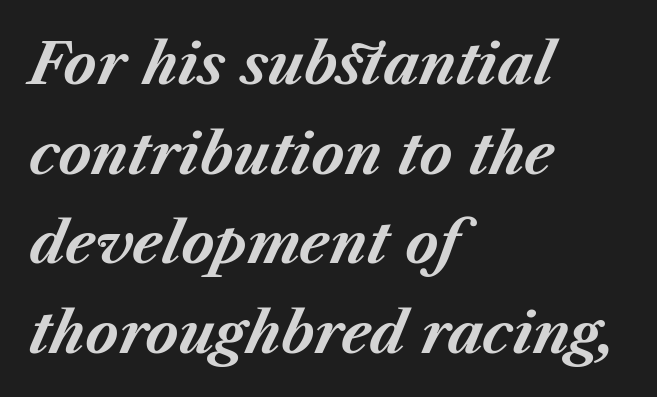
Q: Is the text bold? A: Yes.
Q: Is the text italic (slanted)? A: Yes, it leans right by about 23 degrees.
Q: Is the text underlined? A: No.
Q: How is the paragraph aligned? A: Left-aligned.
Q: Is the spacing between letters normal or unusually wide? A: Normal.
Q: Is the spacing between lines tight, normal or loose? A: Normal.
Q: Width (condensed, normal, or wide)? A: Normal.
Q: Stroke contrast? A: Medium.
Q: x-height? A: Medium.
Q: Monospaced? A: No.
